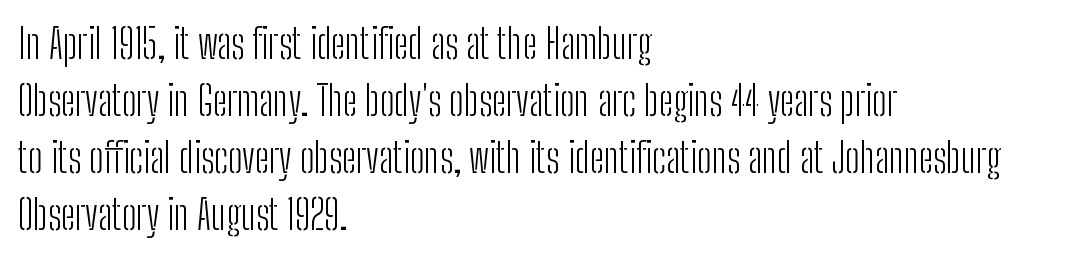
The image shows 41 px light, condensed sans-serif type, upright; set left-aligned, normal line spacing (1.39x), normal letter spacing, not underlined; low stroke contrast and a medium x-height.
